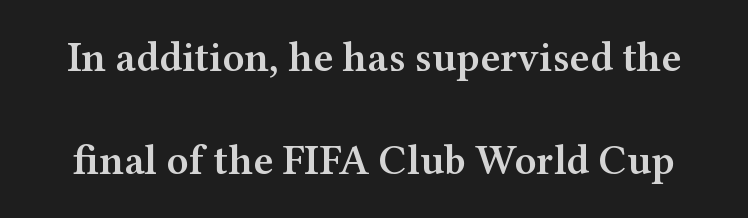
{"serif": "yes", "italic": "no", "bold": "semi", "weight": "semibold", "width": "wide", "stroke_contrast": "medium", "x_height": "medium", "monospaced": "no", "underline": "no", "line_spacing": "loose", "line_spacing_ratio": 2.45, "letter_spacing": "normal", "letter_spacing_em": 0.0, "glyph_px": 42}
